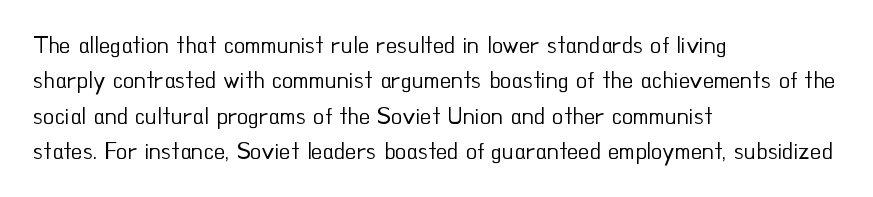
{"italic": "no", "bold": "no", "underline": "no", "align": "left", "line_spacing": "normal", "line_spacing_ratio": 1.54, "letter_spacing": "normal", "letter_spacing_em": 0.0, "glyph_px": 23}
